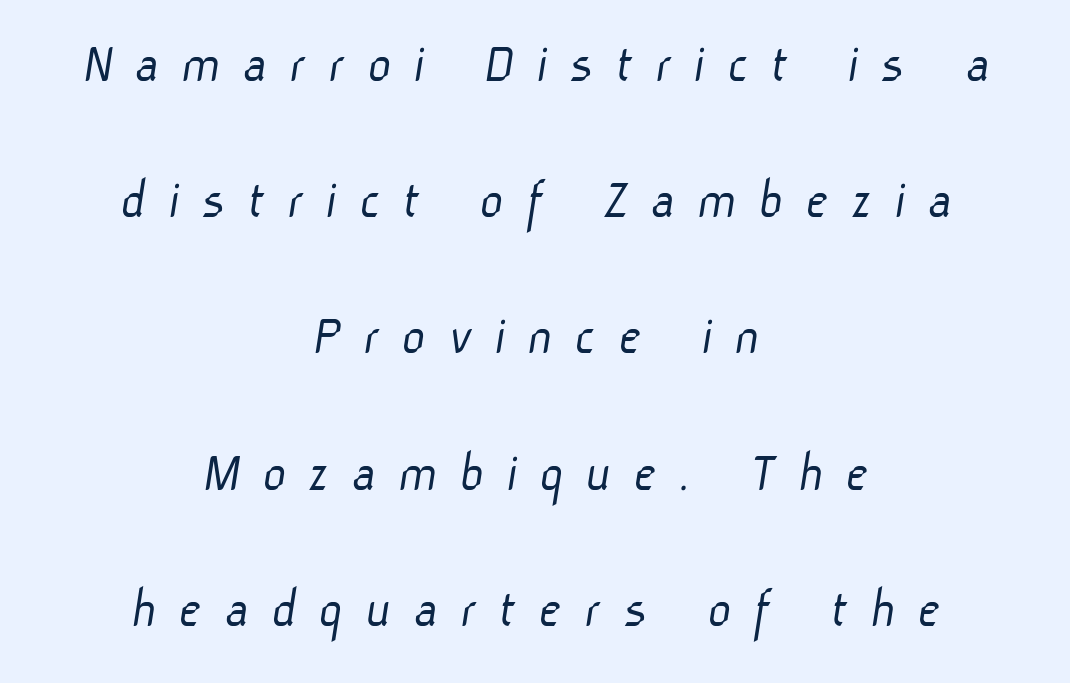
The image shows 57 px light sans-serif type; set centered, loose line spacing (2.39x), unusually wide letter spacing (+0.39 em), not underlined; low stroke contrast and a medium x-height.
